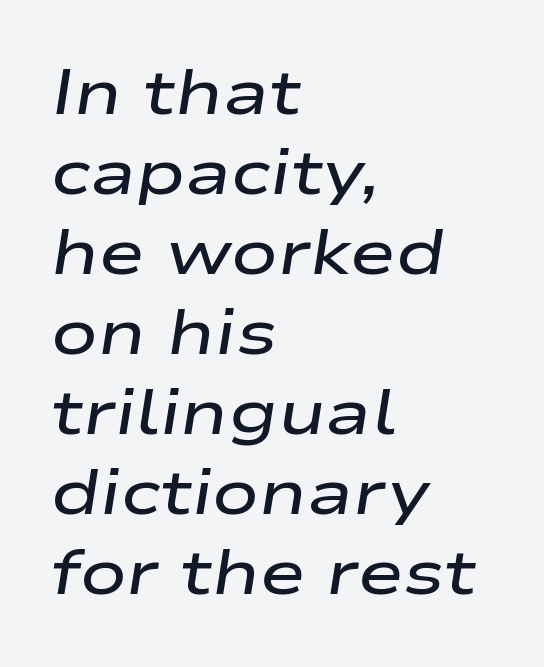
Does the weight exceed regular? Yes, but only to semibold. The rendering uses natural spacing where letterforms have individual widths. How would I describe the line gaps? Plain and ordinary. The passage shown has conventional tracking throughout. Line starts are locked; line ends wander. A typesetter would mark this as italic.
